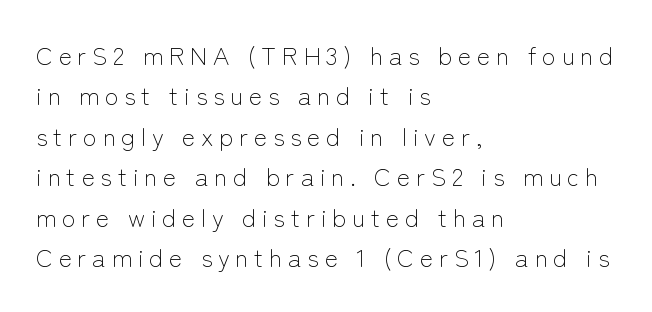
Whoever set this chose a conventional vertical rhythm. Lines of text with bare space underneath. The lines are quadded left. There is plenty of visible air inserted between adjacent glyphs. The weight tops out at a normal text grade.
